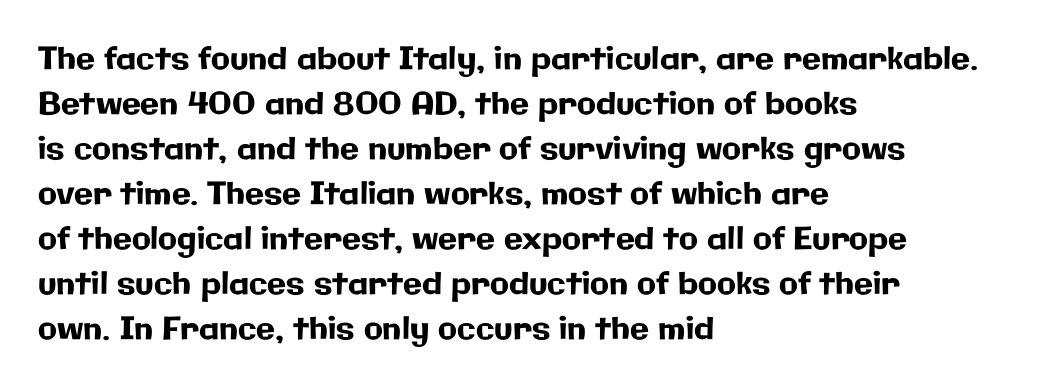
{"serif": "no", "italic": "no", "width": "normal", "stroke_contrast": "low", "x_height": "medium", "monospaced": "no", "underline": "no", "align": "left", "line_spacing": "normal", "line_spacing_ratio": 1.45, "letter_spacing": "normal", "letter_spacing_em": 0.0, "glyph_px": 31}
